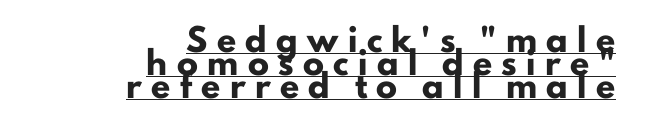
Q: Is the text bold? A: Yes.
Q: Is the text italic (slanted)? A: No, it is upright.
Q: Is the text underlined? A: Yes.
Q: How is the paragraph aligned? A: Right-aligned.
Q: Is the spacing between letters normal or unusually wide? A: Unusually wide.
Q: Is the spacing between lines tight, normal or loose? A: Tight.
